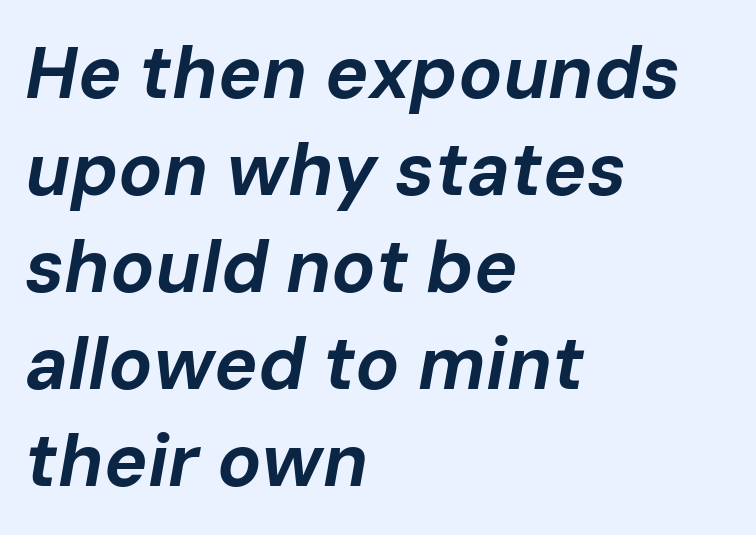
Q: Is the text bold? A: Yes.
Q: Is the text italic (slanted)? A: Yes, it leans right by about 10 degrees.
Q: Is the text underlined? A: No.
Q: How is the paragraph aligned? A: Left-aligned.
Q: Is the spacing between letters normal or unusually wide? A: Normal.
Q: Is the spacing between lines tight, normal or loose? A: Normal.
Q: Width (condensed, normal, or wide)? A: Normal.
Q: Stroke contrast? A: Low.
Q: x-height? A: Medium.
Q: Monospaced? A: No.
